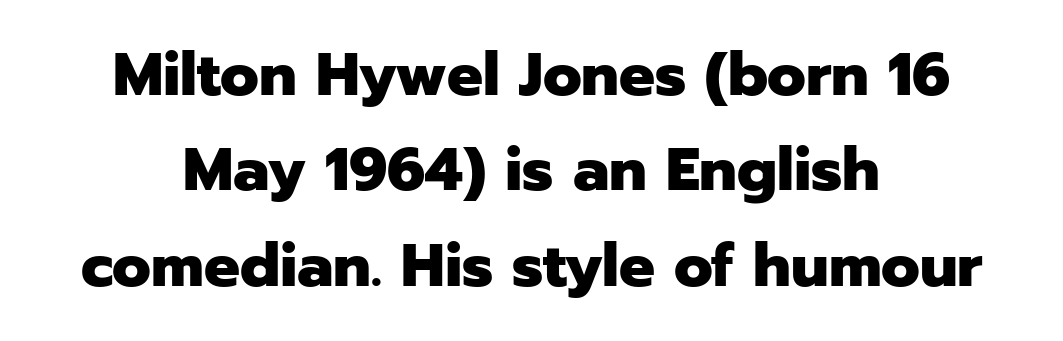
{"serif": "no", "italic": "no", "bold": "yes", "weight": "heavy", "width": "normal", "stroke_contrast": "low", "x_height": "medium", "monospaced": "no", "underline": "no", "align": "center", "line_spacing": "normal", "line_spacing_ratio": 1.59, "letter_spacing": "normal", "letter_spacing_em": 0.0, "glyph_px": 60}
